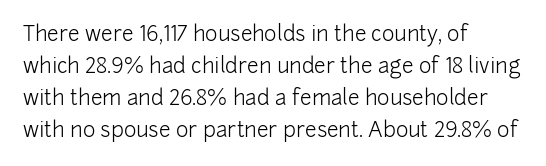
{"italic": "no", "bold": "no", "underline": "no", "align": "left", "line_spacing": "normal", "line_spacing_ratio": 1.52, "letter_spacing": "normal", "letter_spacing_em": 0.0, "glyph_px": 21}
